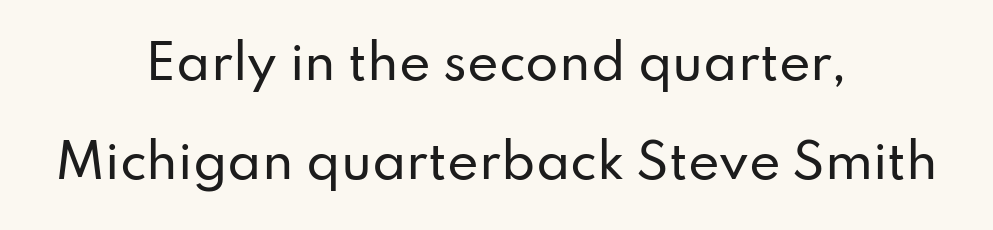
The image shows 48 px sans-serif type, upright; set centered, loose line spacing (2.06x), normal letter spacing, not underlined; low stroke contrast and a small x-height.
